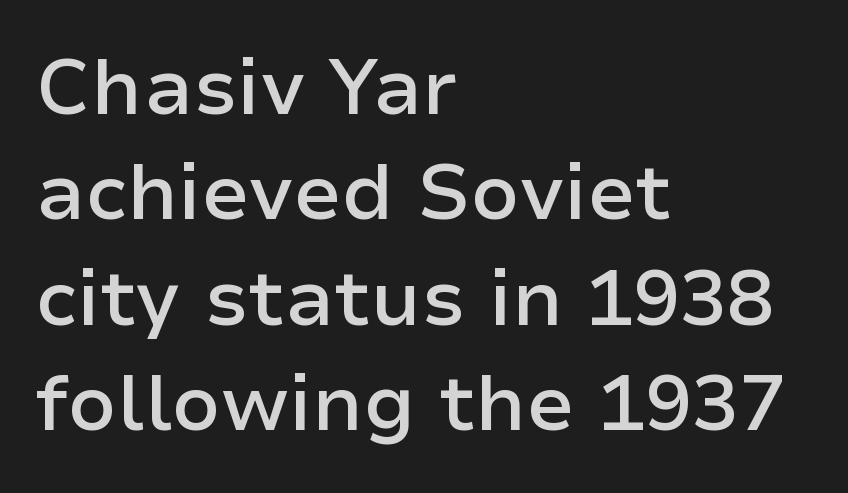
{"serif": "no", "italic": "no", "bold": "semi", "weight": "semibold", "width": "normal", "stroke_contrast": "low", "x_height": "medium", "monospaced": "no", "underline": "no", "align": "left", "line_spacing": "normal", "line_spacing_ratio": 1.35, "letter_spacing": "normal", "letter_spacing_em": 0.0, "glyph_px": 78}
